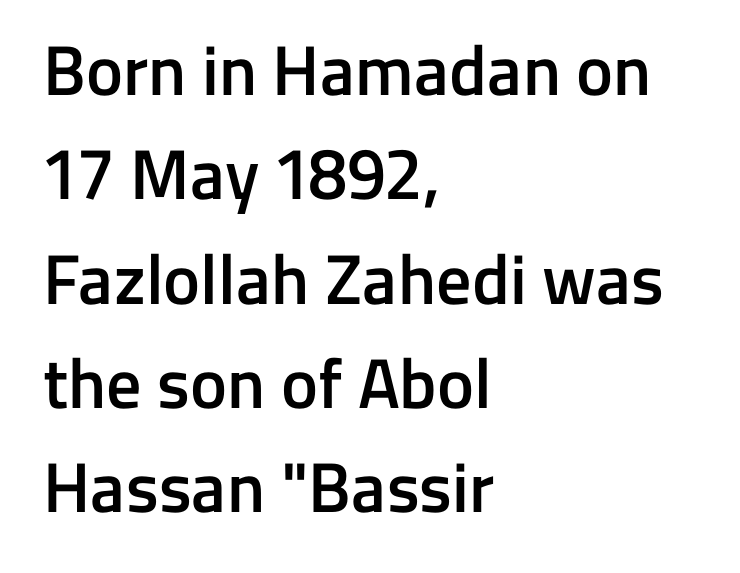
The image shows 70 px semibold sans-serif type, upright; set left-aligned, normal line spacing (1.49x), normal letter spacing, not underlined; low stroke contrast and a medium x-height.
